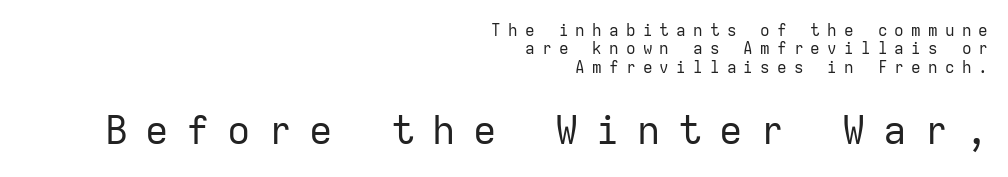
{"serif": "no", "italic": "no", "bold": "no", "weight": "regular", "width": "normal", "stroke_contrast": "low", "x_height": "medium", "monospaced": "yes", "underline": "no", "align": "right", "line_spacing": "tight", "line_spacing_ratio": 1.15, "letter_spacing": "wide", "letter_spacing_em": 0.45, "larger_block": "second", "size_ratio": 2.44, "glyph_px": 39}
